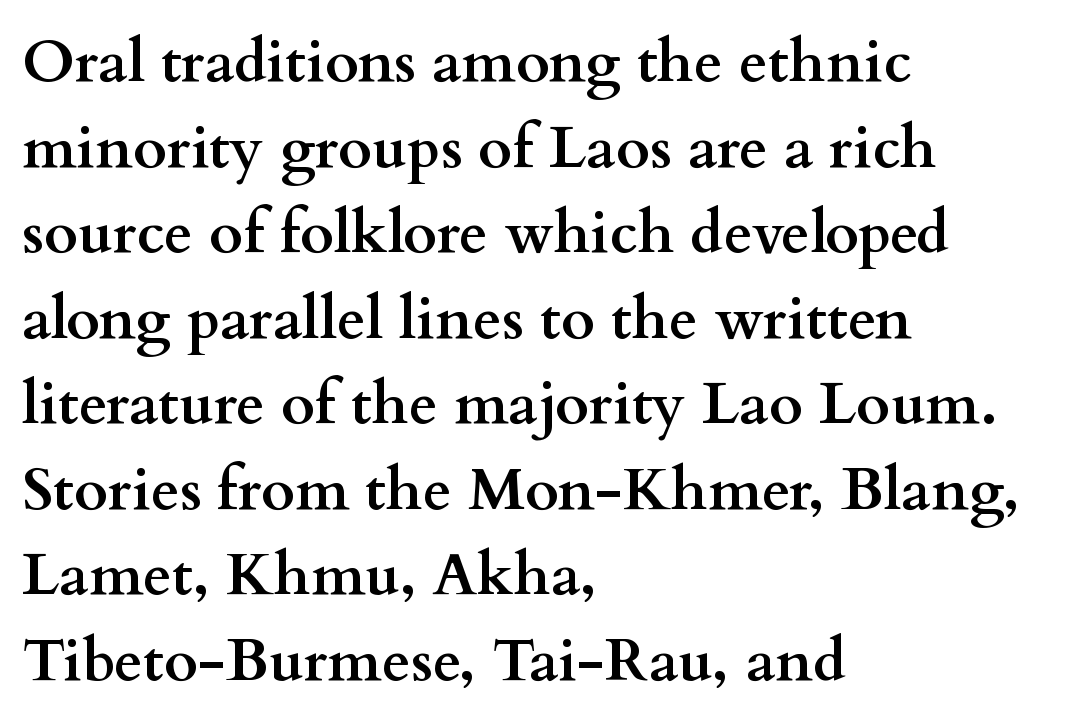
{"serif": "yes", "italic": "no", "bold": "yes", "weight": "semibold", "width": "wide", "stroke_contrast": "medium", "x_height": "small", "monospaced": "no", "underline": "no", "align": "left", "line_spacing": "normal", "line_spacing_ratio": 1.45, "letter_spacing": "normal", "letter_spacing_em": 0.0, "glyph_px": 59}
